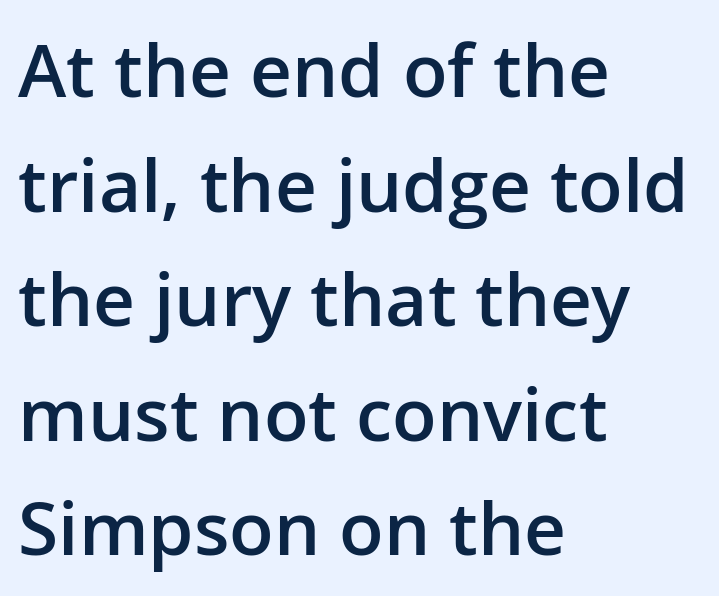
The image shows 73 px semibold sans-serif type, upright; set left-aligned, normal line spacing (1.57x), normal letter spacing, not underlined; low stroke contrast and a medium x-height.
